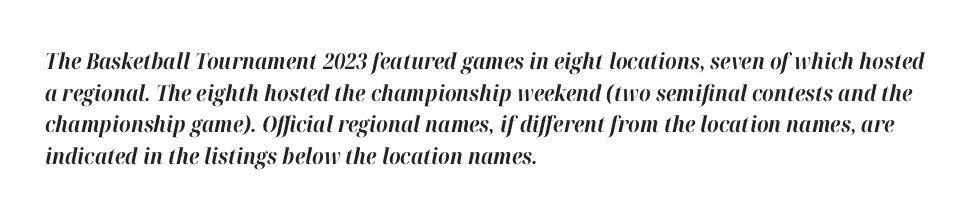
The image shows 22 px bold type, italic (leaning right); set left-aligned, normal line spacing (1.44x), normal letter spacing, not underlined.
